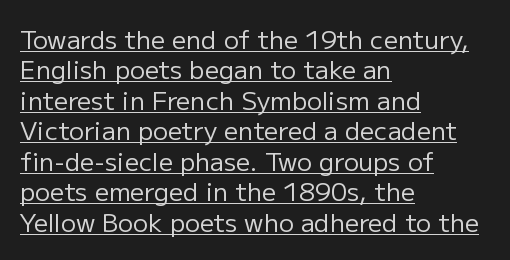
The image shows 25 px text type, upright; set left-aligned, line spacing 1.22x, normal letter spacing, underlined.
